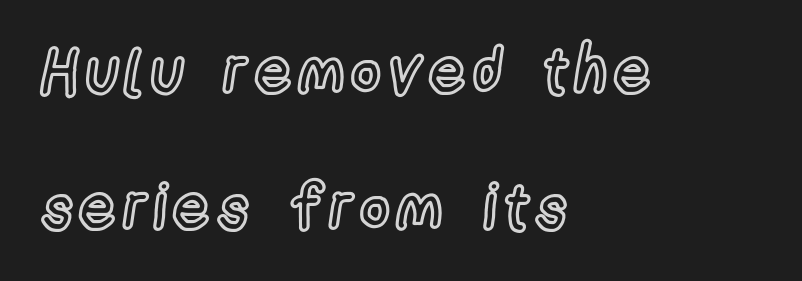
{"width": "condensed", "x_height": "medium", "monospaced": "no", "underline": "no", "align": "left", "line_spacing": "loose", "line_spacing_ratio": 2.16, "glyph_px": 63}
